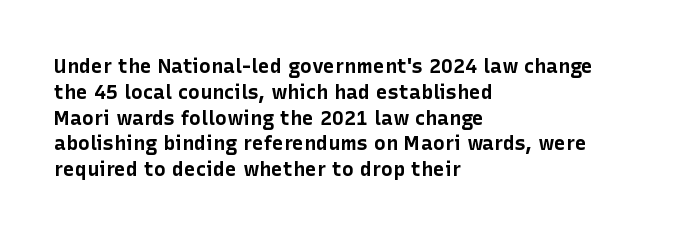
Q: Is the text bold? A: Yes.
Q: Is the text italic (slanted)? A: No, it is upright.
Q: Is the text underlined? A: No.
Q: How is the paragraph aligned? A: Left-aligned.
Q: Is the spacing between letters normal or unusually wide? A: Normal.
Q: Is the spacing between lines tight, normal or loose? A: Normal.
